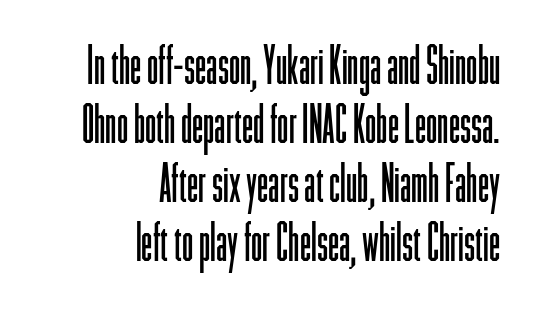
{"serif": "no", "italic": "no", "bold": "no", "weight": "light", "width": "condensed", "stroke_contrast": "low", "x_height": "medium", "monospaced": "no", "underline": "no", "align": "right", "line_spacing_ratio": 1.16, "letter_spacing": "normal", "letter_spacing_em": 0.0, "glyph_px": 51}
